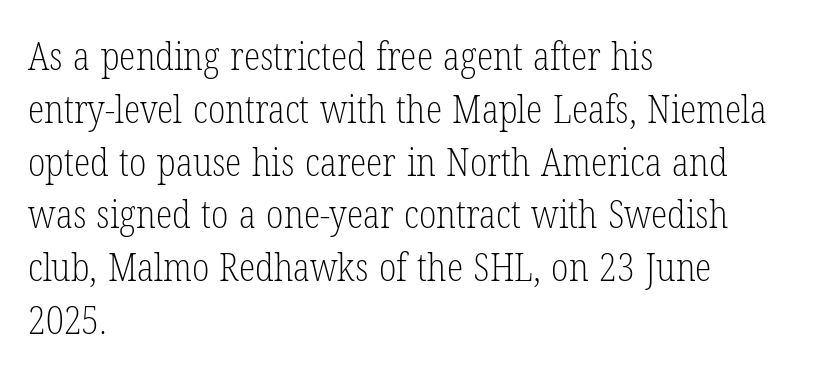
The lines in this sample share a left origin and differ only in where they stop. The typeface has the unassuming heft of standard copy or less. The space between consecutive lines is moderate. The font's upright variant was chosen for this text.
